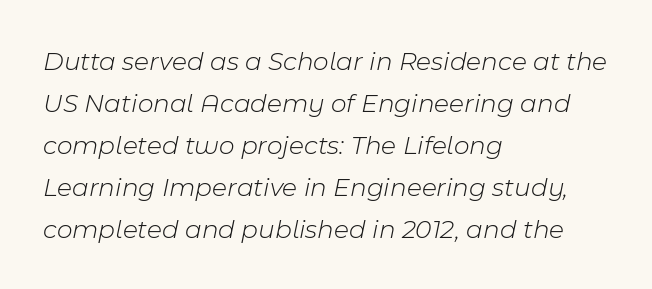
Q: Is the text bold? A: No.
Q: Is the text italic (slanted)? A: Yes, it leans right by about 11 degrees.
Q: Is the text underlined? A: No.
Q: How is the paragraph aligned? A: Left-aligned.
Q: Is the spacing between letters normal or unusually wide? A: Normal.
Q: Is the spacing between lines tight, normal or loose? A: Normal.
